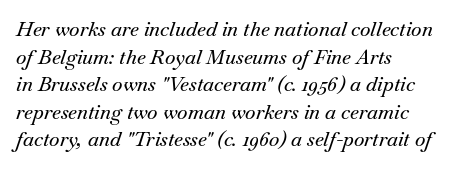
The image shows 20 px text type, italic (leaning right); set left-aligned, normal line spacing (1.38x), normal letter spacing, not underlined.
